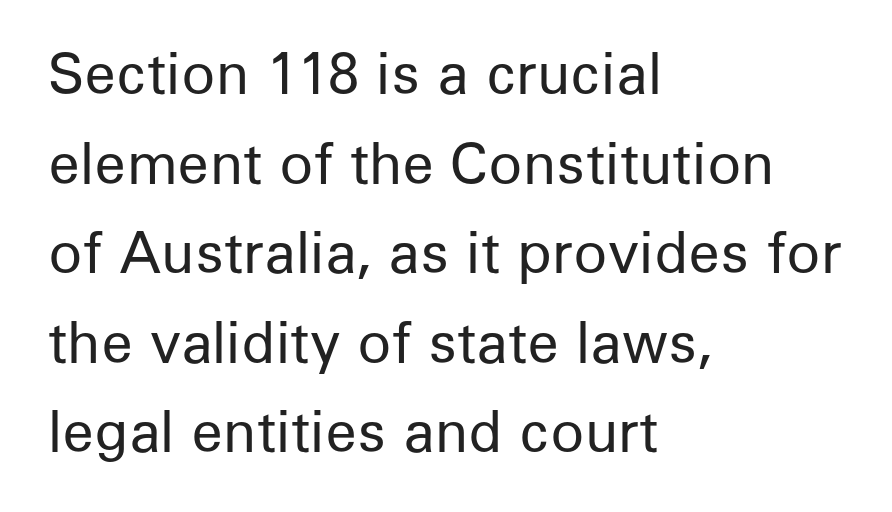
The gaps between neighbouring characters are ordinary and unremarkable. Just letters on the line, the space beneath them empty. Varying glyph widths throughout — classic text-font behaviour. The face looks like a standard text weight, possibly lighter. These lines are set flush left with a ragged right edge.
